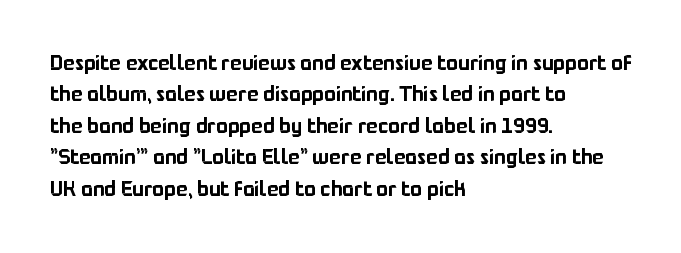
The image shows 22 px text type, upright; set left-aligned, normal line spacing (1.43x), normal letter spacing, not underlined.
